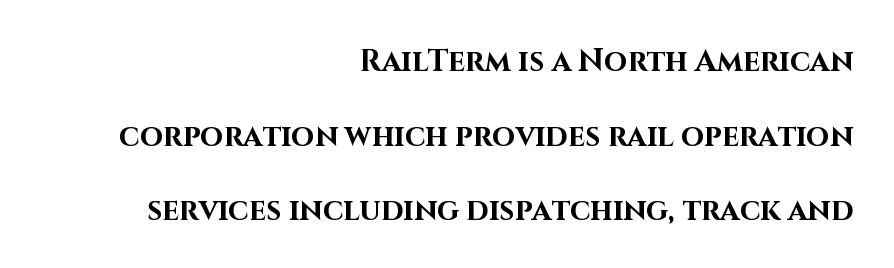
Horizontally, the lines are justified to the trailing edge only. The baseline area is clear. These lines stand farther apart than default settings would place them. Observe the absence of serifs on each vertical stroke in this sample.
